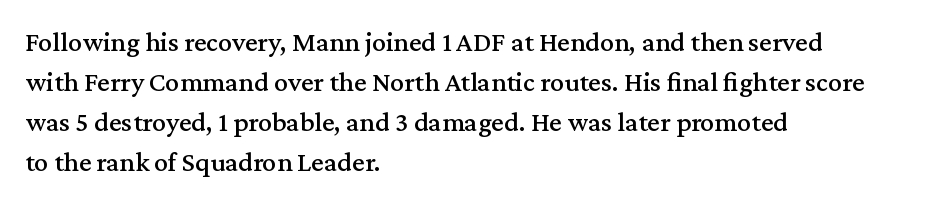
Q: Is the text italic (slanted)? A: No, it is upright.
Q: Is the typeface a serif or a sans-serif typeface? A: Serif.
Q: Is the text underlined? A: No.
Q: How is the paragraph aligned? A: Left-aligned.
Q: Is the spacing between letters normal or unusually wide? A: Normal.
Q: Is the spacing between lines tight, normal or loose? A: Normal.
Q: Width (condensed, normal, or wide)? A: Normal.
Q: Stroke contrast? A: Medium.
Q: x-height? A: Medium.
Q: Monospaced? A: No.
